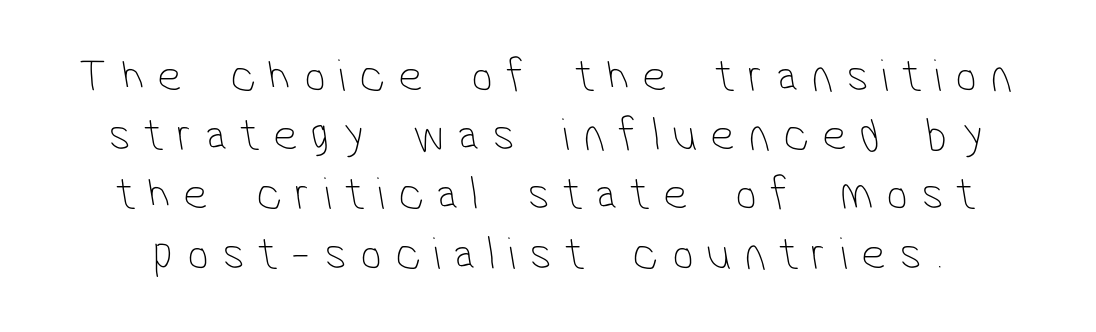
The image shows 47 px thin, condensed sans-serif type; set normal line spacing (1.26x), unusually wide letter spacing (+0.29 em), not underlined; low stroke contrast and a medium x-height.
